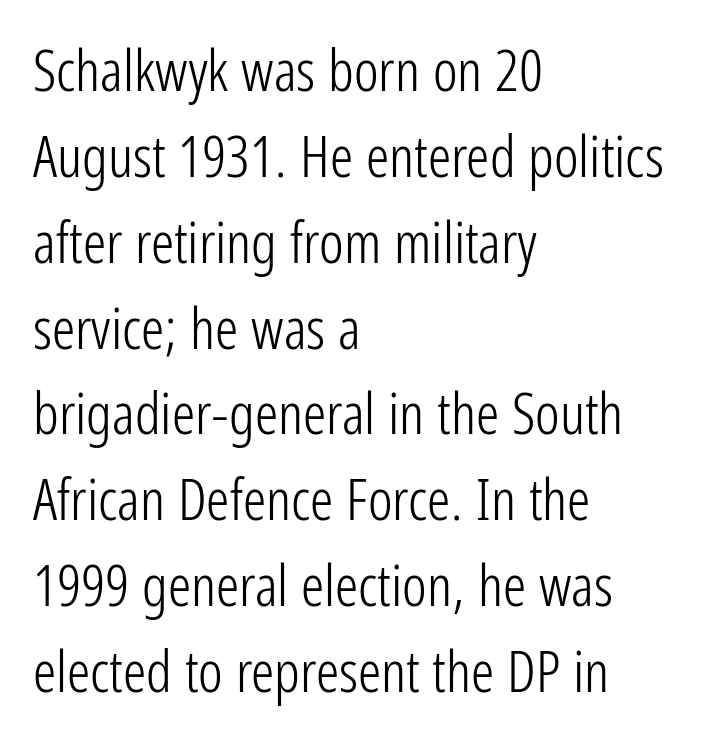
The gap between lines stays unmarked. The letters sit at their default tracking, neither squeezed nor spread. Type style note: lacks serifs. A light-to-regular cut is what we see here. Spacing verdict: proportional, widths tailored to each character. Style check: upright.
